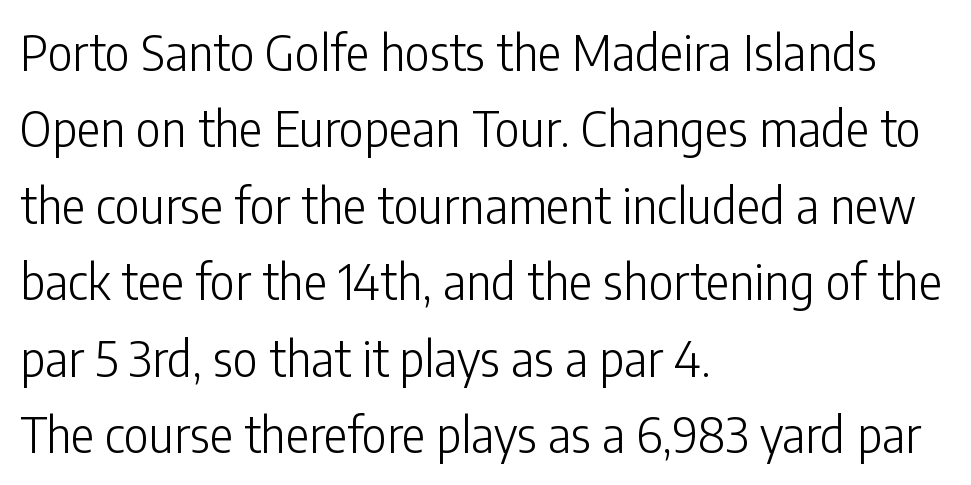
{"serif": "no", "italic": "no", "bold": "no", "weight": "light", "width": "condensed", "stroke_contrast": "low", "x_height": "medium", "monospaced": "no", "underline": "no", "align": "left", "line_spacing": "normal", "line_spacing_ratio": 1.56, "letter_spacing": "normal", "letter_spacing_em": 0.0, "glyph_px": 49}
